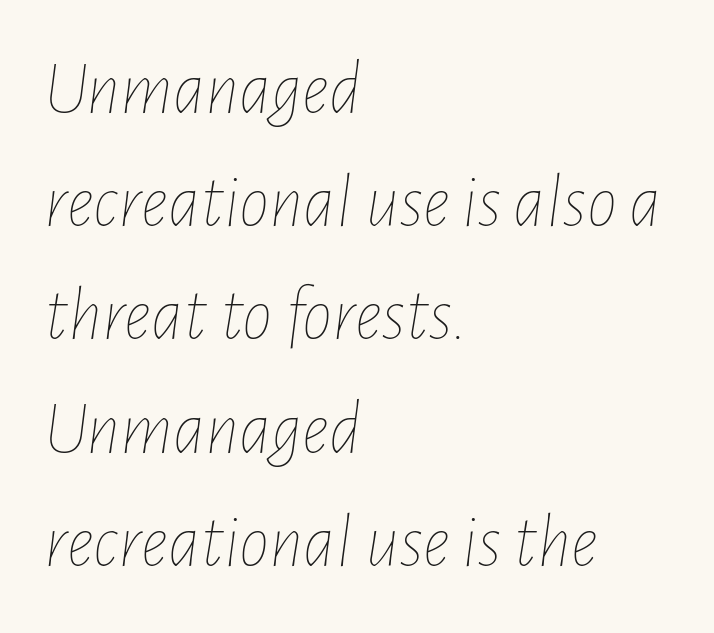
The image shows 76 px thin, condensed type, italic (leaning right); set left-aligned, normal line spacing (1.49x), normal letter spacing, not underlined; low stroke contrast and a medium x-height.
